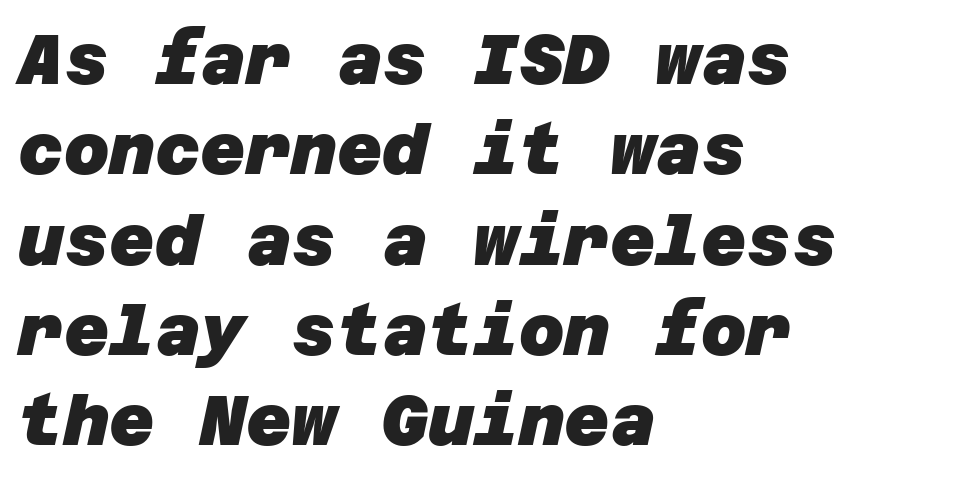
Left-aligned paragraph, ragged on the right. Emphasis by weight is at full strength: bold. Spacing between characters is what you'd get straight out of the box. Letterform terminals end flat and unadorned throughout the passage.
